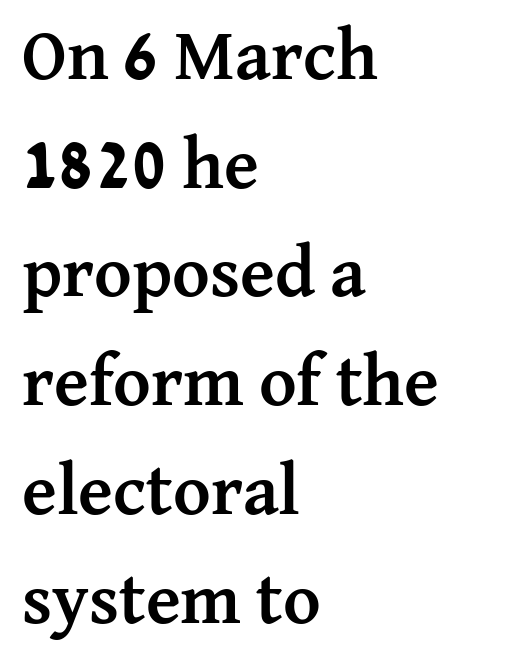
The image shows 72 px semibold serif type, upright; set left-aligned, normal line spacing (1.51x), normal letter spacing, not underlined; medium stroke contrast and a medium x-height.
